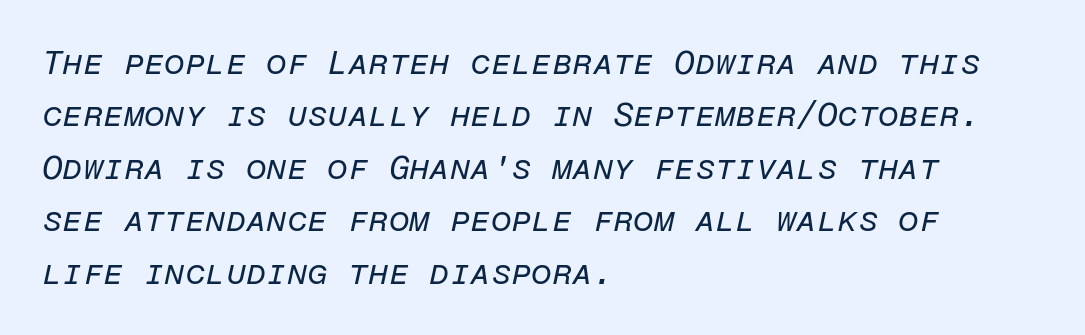
{"italic": "yes", "lean": "right", "slant_degrees": 12, "bold": "no", "weight": "regular", "width": "normal", "stroke_contrast": "low", "x_height": "medium", "monospaced": "yes", "underline": "no", "align": "left", "line_spacing": "normal", "line_spacing_ratio": 1.59, "letter_spacing": "normal", "letter_spacing_em": 0.0, "glyph_px": 33}
